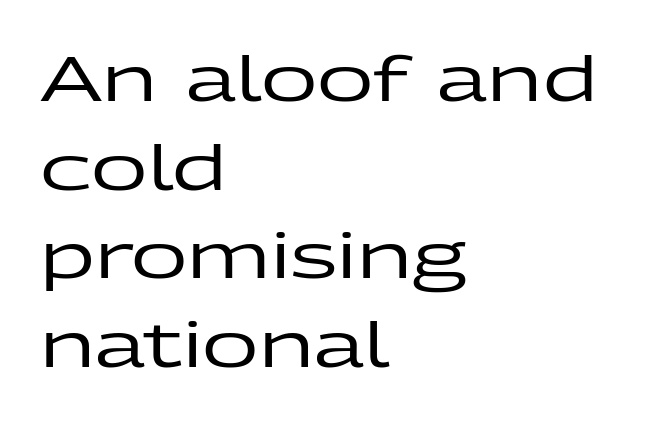
In CSS terms this would be text-align: left. You can tell from the bare stems that sans-serif type was used. Do the characters align in a grid? No, the font is proportional. The letters stand upright; this is a roman face.
